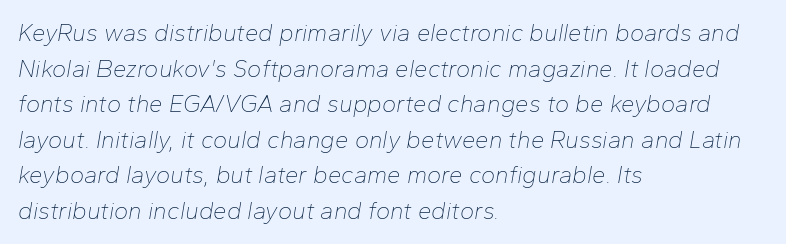
{"italic": "yes", "lean": "right", "slant_degrees": 10, "bold": "no", "underline": "no", "align": "left", "line_spacing": "normal", "line_spacing_ratio": 1.48, "letter_spacing": "normal", "letter_spacing_em": 0.0, "glyph_px": 24}
